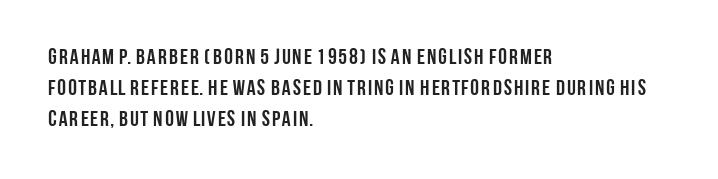
Q: Is the text bold? A: Yes.
Q: Is the text italic (slanted)? A: No, it is upright.
Q: Is the text underlined? A: No.
Q: How is the paragraph aligned? A: Left-aligned.
Q: Is the spacing between letters normal or unusually wide? A: Normal.
Q: Is the spacing between lines tight, normal or loose? A: Normal.
